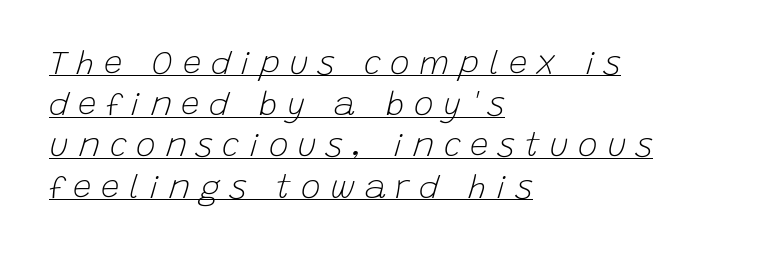
These glyphs show unthickened strokes, regular width or finer. The passage shown leans; its letterforms are oblique. Regular leading. Each line of the rendering has a horizontal stroke beneath the glyphs.
